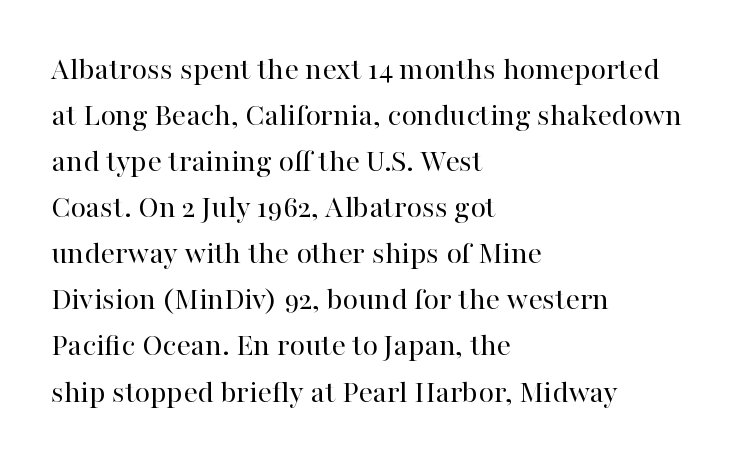
The image shows 32 px regular-weight serif type, upright; set left-aligned, normal line spacing (1.44x), normal letter spacing, not underlined; high stroke contrast and a medium x-height.
